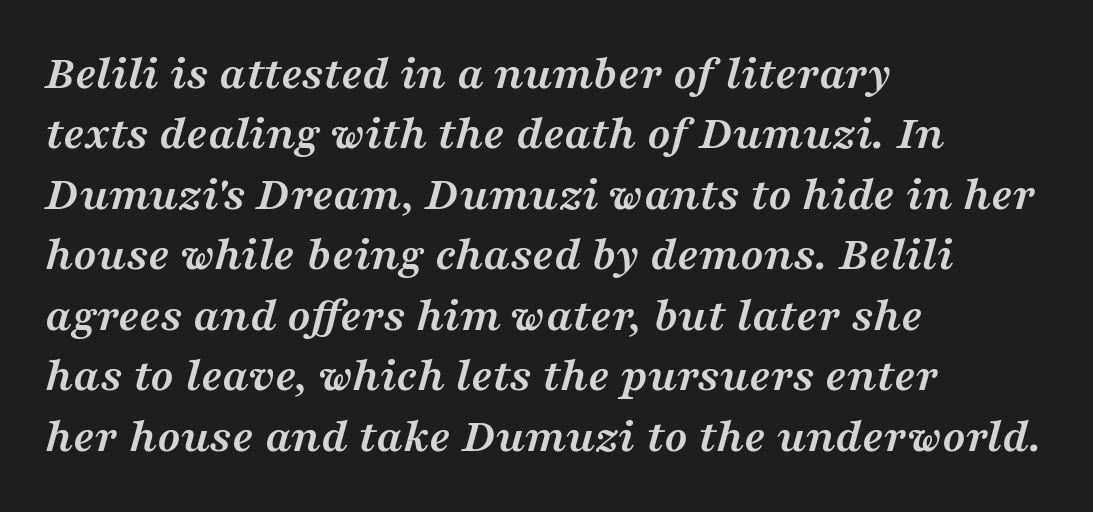
Q: Is the text bold? A: Yes.
Q: Is the text italic (slanted)? A: Yes, it leans right by about 16 degrees.
Q: Is the typeface a serif or a sans-serif typeface? A: Serif.
Q: Is the text underlined? A: No.
Q: How is the paragraph aligned? A: Left-aligned.
Q: Is the spacing between letters normal or unusually wide? A: Normal.
Q: Is the spacing between lines tight, normal or loose? A: Normal.
Q: Width (condensed, normal, or wide)? A: Wide.
Q: Stroke contrast? A: Medium.
Q: x-height? A: Medium.
Q: Monospaced? A: No.
